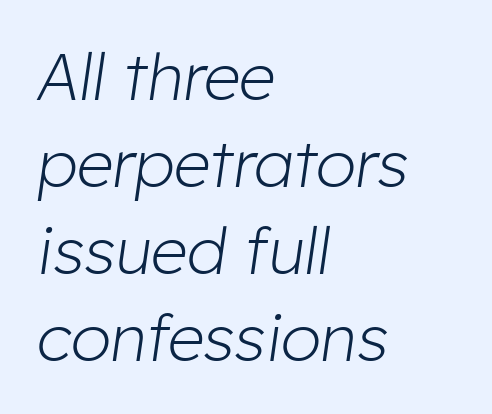
The image shows 65 px light type, italic (leaning right); set left-aligned, normal line spacing (1.34x), normal letter spacing, not underlined; low stroke contrast and a medium x-height.
